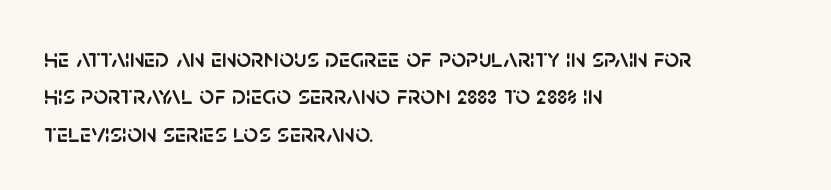
A typesetter would call this zero additional tracking. The string is rendered with underlining switched off. Reading down the block, your eye returns to a fixed left position each line. The lines sit at an ordinary, default distance from one another.
